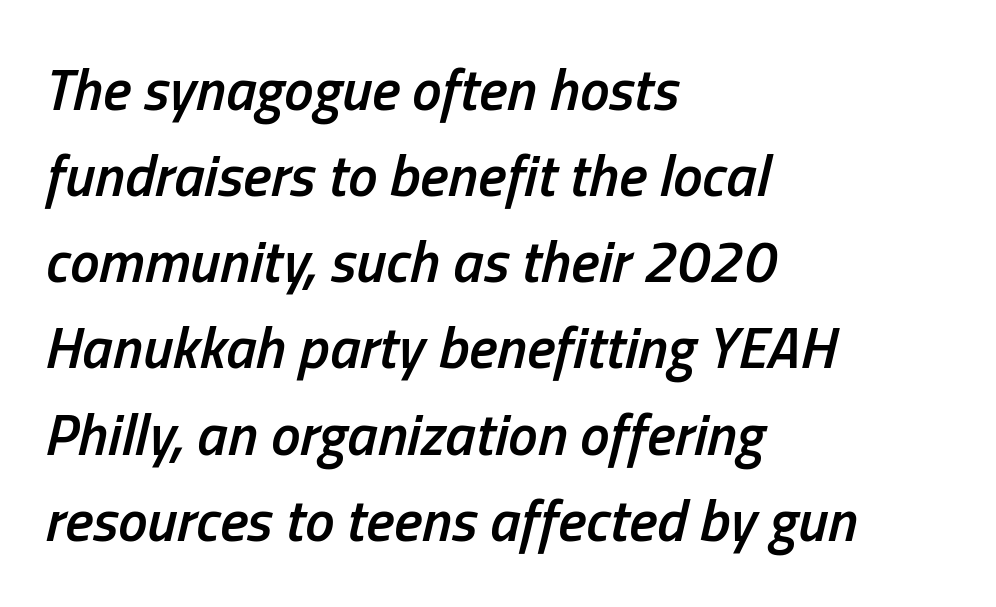
The image shows 59 px semibold, condensed type, italic (leaning right); set left-aligned, normal line spacing (1.46x), normal letter spacing, not underlined; low stroke contrast and a medium x-height.
